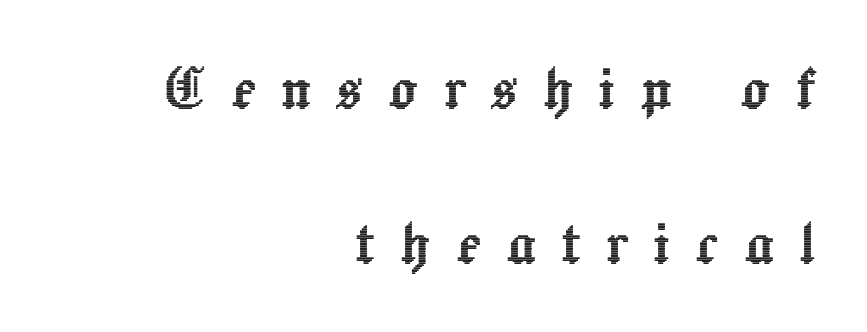
The image shows 73 px text type, upright; set right-aligned, loose line spacing (2.13x), unusually wide letter spacing (+0.34 em), not underlined; a medium x-height.
